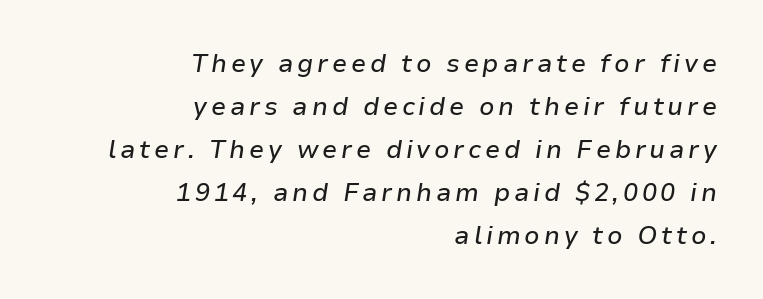
Decoration check: the copy has no underline. The text carries the slant typical of an italic or oblique font. The passage is arranged like a letterhead date or caption credit — flush right.
